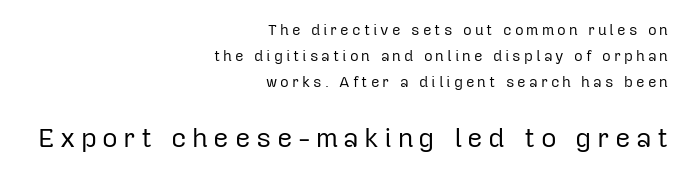
The later block is typeset at a bigger size than the earlier block. Honestly, there is no underline to notice here at all. A roman cut, with each character standing at attention. Is the stroke heavy? The answer is a plain regular-or-lighter. Substantial extra tracking has been applied to these lines. The ragged edge is on the left, which tells us the setting is flush right.
